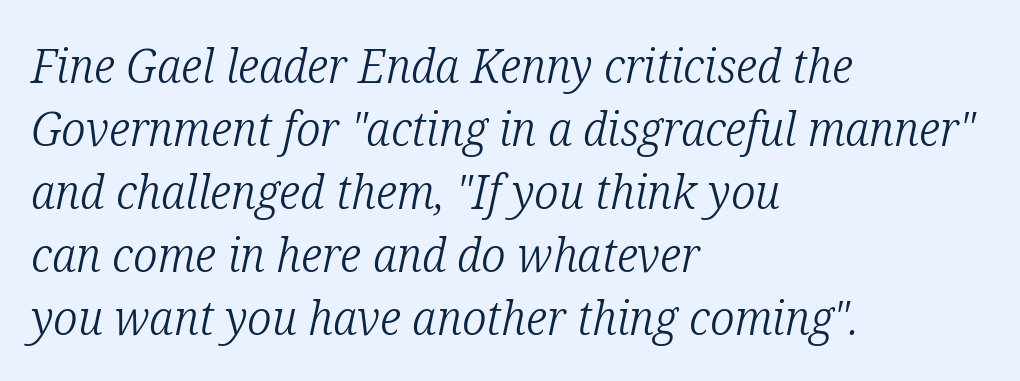
The text was rendered using a seriffed face with decorative stroke endings. Each row of text sits above clean, open space. Leading matches the norm, producing a regular column. Note the varied advance widths — an 'i' is clearly narrower than an 'm'.
